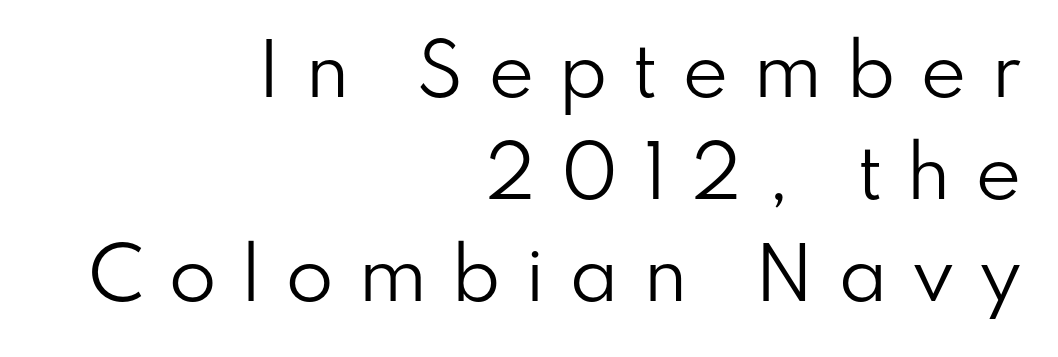
The image shows 70 px regular-weight sans-serif type, upright; set right-aligned, normal line spacing (1.46x), unusually wide letter spacing (+0.34 em), not underlined; low stroke contrast and a small x-height.
